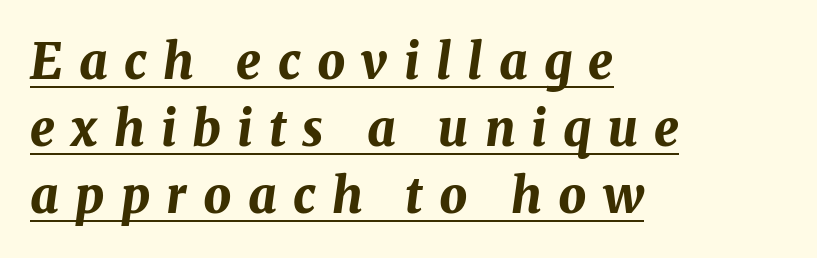
Q: Is the text bold? A: Yes.
Q: Is the text italic (slanted)? A: Yes, it leans right by about 8 degrees.
Q: Is the text underlined? A: Yes.
Q: How is the paragraph aligned? A: Left-aligned.
Q: Is the spacing between letters normal or unusually wide? A: Unusually wide.
Q: Is the spacing between lines tight, normal or loose? A: Normal.
Q: Width (condensed, normal, or wide)? A: Normal.
Q: Stroke contrast? A: Medium.
Q: x-height? A: Medium.
Q: Monospaced? A: No.
